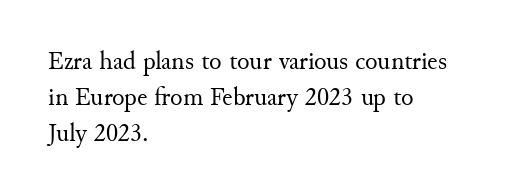
{"italic": "no", "bold": "no", "underline": "no", "align": "left", "line_spacing": "normal", "line_spacing_ratio": 1.38, "letter_spacing": "normal", "letter_spacing_em": 0.0, "glyph_px": 26}
